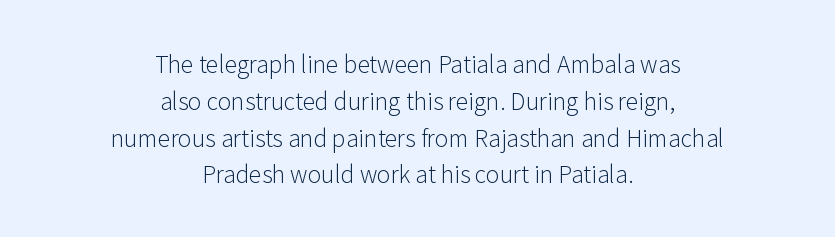
The image shows 23 px text type, upright; set centered, normal line spacing (1.6x), normal letter spacing, not underlined.
